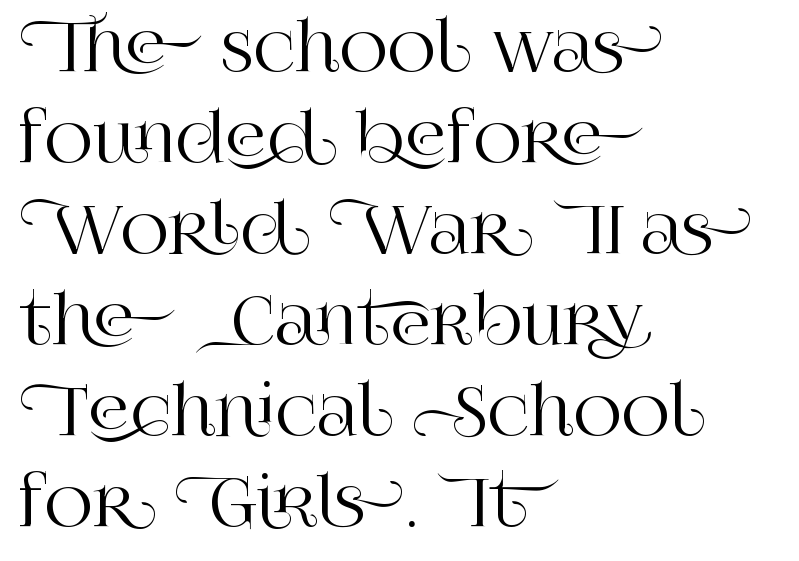
The face used here is proportionally spaced, like ordinary book or web type. Short note: letters normally spaced. The axis of the letterforms is exactly vertical. Students, observe: this is what conventionally led text looks like.
